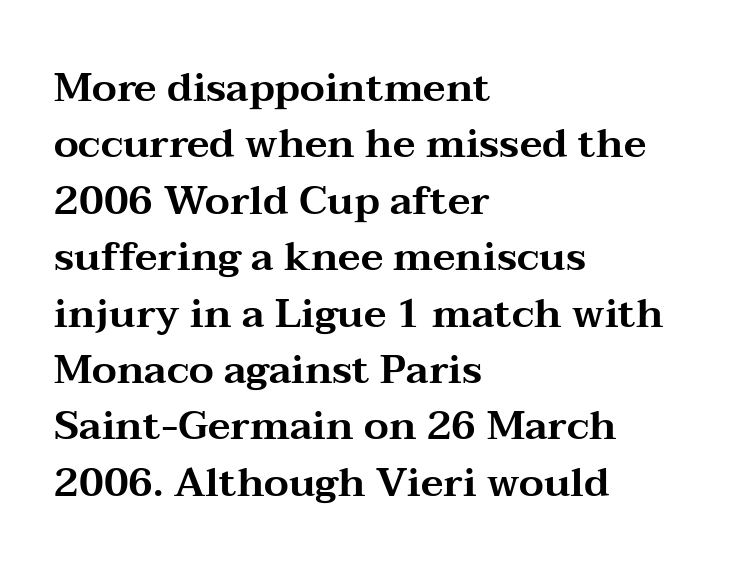
Q: Is the text italic (slanted)? A: No, it is upright.
Q: Is the typeface a serif or a sans-serif typeface? A: Serif.
Q: Is the text underlined? A: No.
Q: How is the paragraph aligned? A: Left-aligned.
Q: Is the spacing between letters normal or unusually wide? A: Normal.
Q: Is the spacing between lines tight, normal or loose? A: Normal.
Q: Width (condensed, normal, or wide)? A: Wide.
Q: Stroke contrast? A: Medium.
Q: x-height? A: Medium.
Q: Monospaced? A: No.
